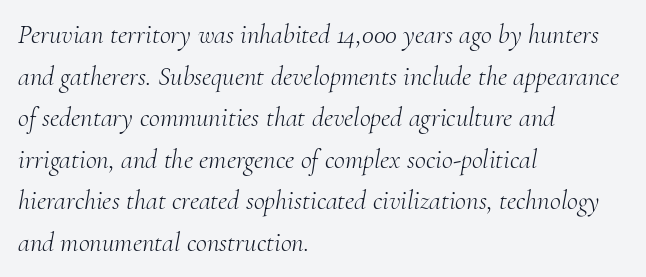
The image shows 27 px text type, italic (leaning right); set left-aligned, normal line spacing (1.54x), normal letter spacing, not underlined.
